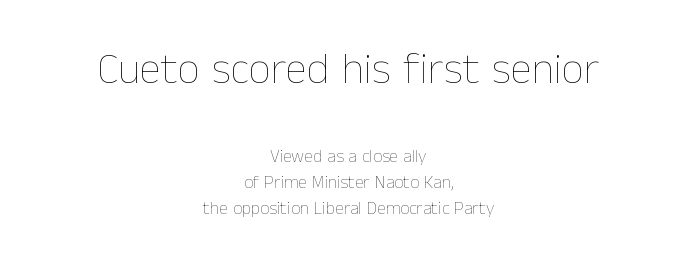
Q: Is the text bold? A: No.
Q: Is the text italic (slanted)? A: No, it is upright.
Q: Is the text underlined? A: No.
Q: How is the paragraph aligned? A: Centered.
Q: Is the spacing between letters normal or unusually wide? A: Normal.
Q: Is the spacing between lines tight, normal or loose? A: Normal.
Q: Which block of text is set in a larger size, the first (top) or the second (bottom)? A: The first (top) one.
Q: Width (condensed, normal, or wide)? A: Normal.
Q: Stroke contrast? A: Low.
Q: x-height? A: Medium.
Q: Monospaced? A: No.
